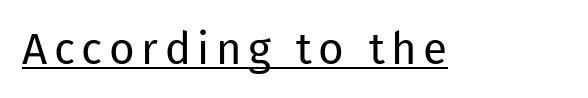
The image shows 44 px regular-weight sans-serif type, upright; set underlined; low stroke contrast and a medium x-height.
